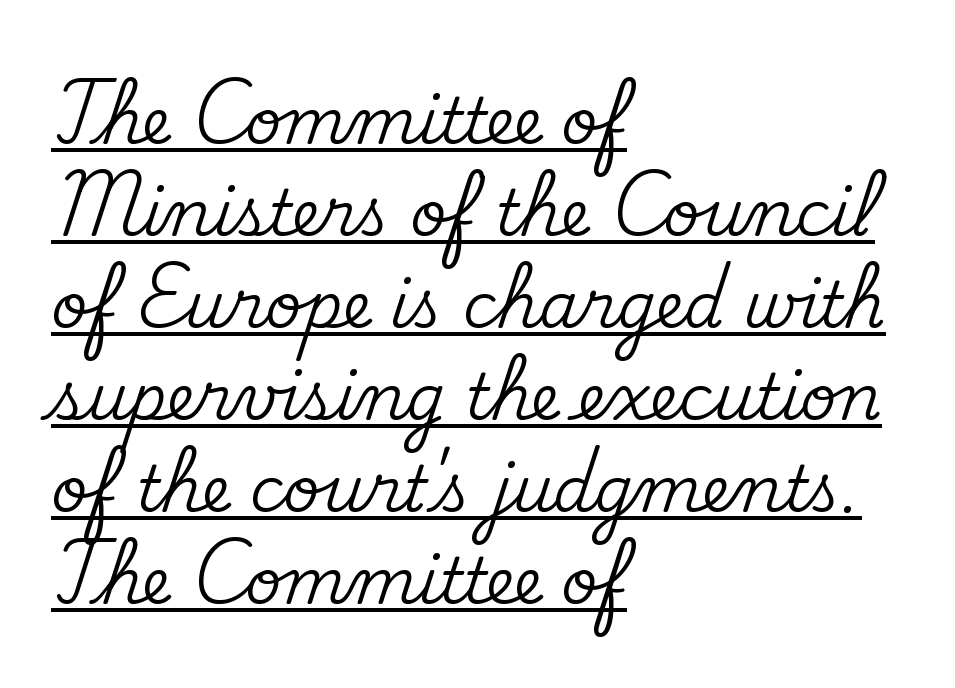
Q: Is the text italic (slanted)? A: Yes.
Q: Is the text underlined? A: Yes.
Q: How is the paragraph aligned? A: Left-aligned.
Q: Is the spacing between letters normal or unusually wide? A: Normal.
Q: Is the spacing between lines tight, normal or loose? A: Normal.
Q: Width (condensed, normal, or wide)? A: Normal.
Q: Stroke contrast? A: Medium.
Q: x-height? A: Small.
Q: Monospaced? A: No.
